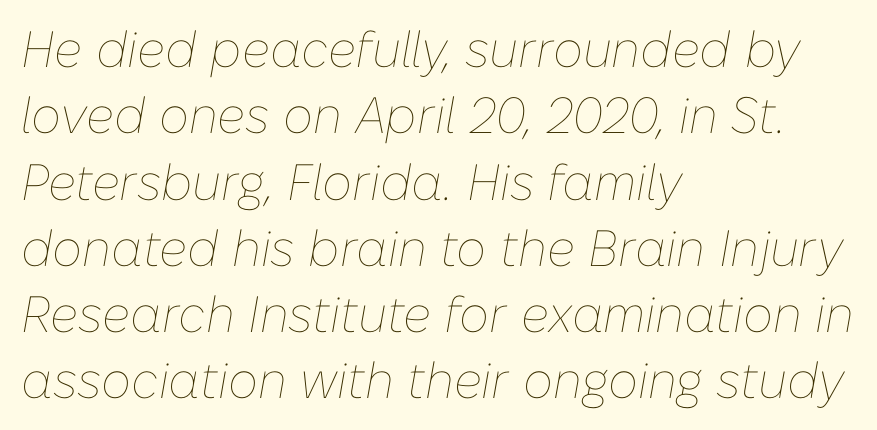
The image shows 51 px thin type, italic (leaning right); set left-aligned, normal line spacing (1.3x), normal letter spacing, not underlined; low stroke contrast and a medium x-height.
